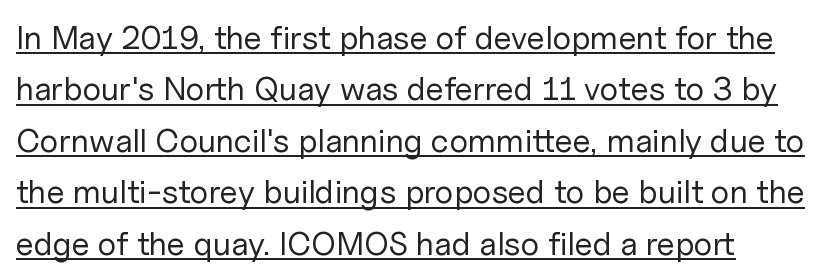
{"serif": "no", "italic": "no", "bold": "no", "weight": "regular", "width": "normal", "stroke_contrast": "low", "x_height": "medium", "monospaced": "no", "underline": "yes", "align": "left", "line_spacing": "normal", "line_spacing_ratio": 1.56, "letter_spacing": "normal", "letter_spacing_em": 0.0, "glyph_px": 33}
